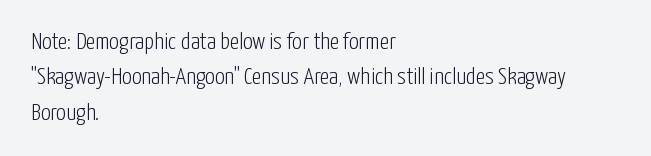
Tracking value appears to be zero — textbook default spacing. Posture: straight, roman, zero tilt. Leftover space on each line is placed entirely after the last word. This is not heavy type; no bold has been used.
